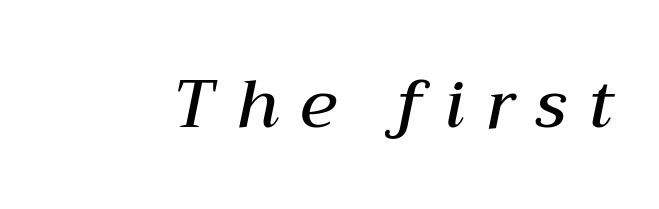
The letterforms stand isolated, each surrounded by extra space. There's an unmistakable incline to the writing here. A somewhat darkened texture: the type is semibold rather than bold. Spacing verdict: proportional, widths tailored to each character. The zone under the glyphs is completely vacant.
